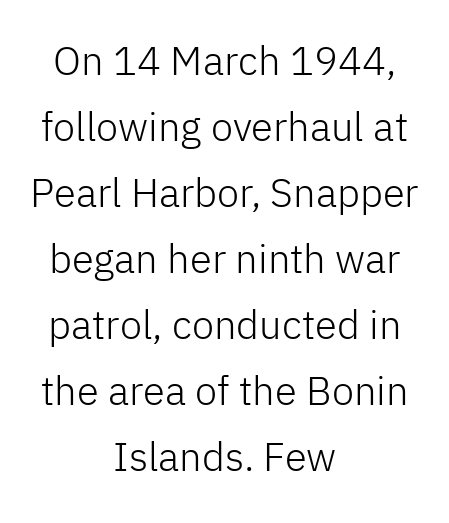
Q: Is the text bold? A: No.
Q: Is the text italic (slanted)? A: No, it is upright.
Q: Is the typeface a serif or a sans-serif typeface? A: Sans-serif.
Q: Is the text underlined? A: No.
Q: How is the paragraph aligned? A: Centered.
Q: Is the spacing between letters normal or unusually wide? A: Normal.
Q: Is the spacing between lines tight, normal or loose? A: Normal.
Q: Width (condensed, normal, or wide)? A: Normal.
Q: Stroke contrast? A: Low.
Q: x-height? A: Medium.
Q: Monospaced? A: No.
